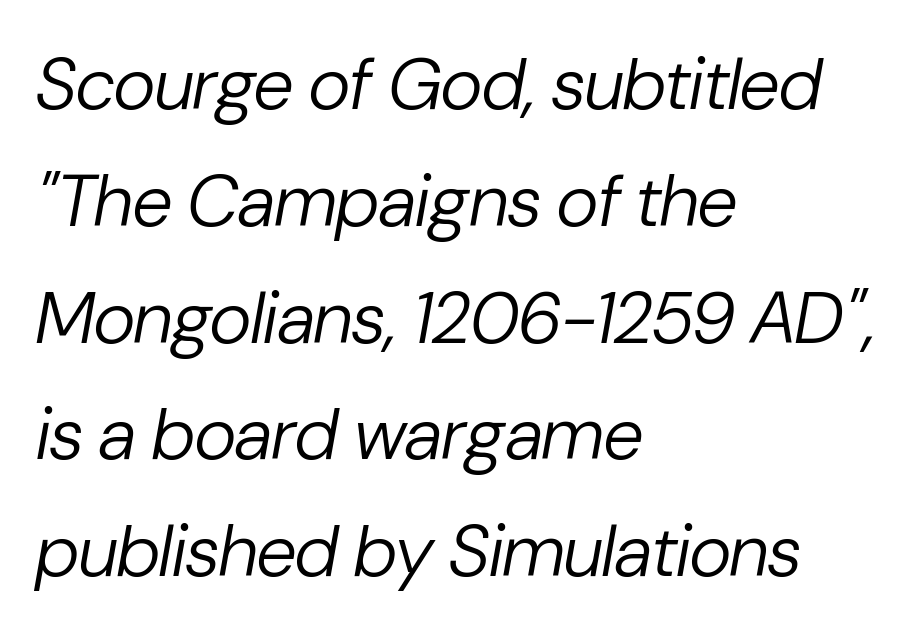
The lines sit at an ordinary, default distance from one another. The lines in this sample share a left origin and differ only in where they stop. Each letter keeps its own natural width here, so spacing adapts to shape. Emphasis-style slanted type is in use. Each stroke keeps to a modest, everyday thickness or less. Caption: standard tracking, unaltered.
